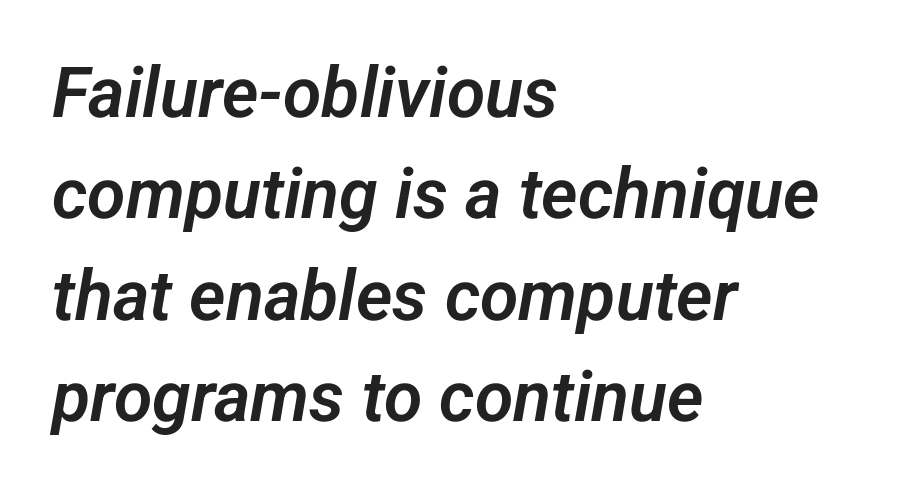
Q: Is the typeface a serif or a sans-serif typeface? A: Sans-serif.
Q: Is the text underlined? A: No.
Q: How is the paragraph aligned? A: Left-aligned.
Q: Is the spacing between letters normal or unusually wide? A: Normal.
Q: Is the spacing between lines tight, normal or loose? A: Normal.
Q: Width (condensed, normal, or wide)? A: Normal.
Q: Stroke contrast? A: Low.
Q: x-height? A: Medium.
Q: Monospaced? A: No.
